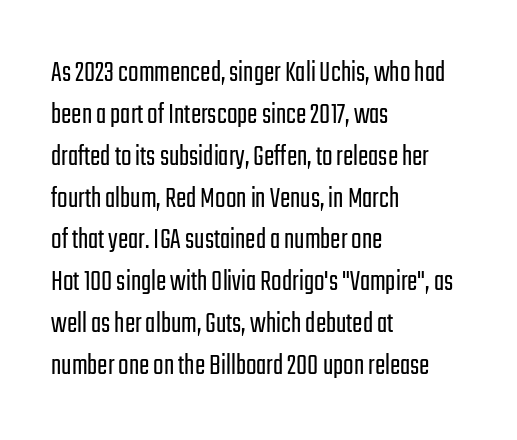
{"serif": "no", "italic": "no", "bold": "no", "weight": "light", "width": "condensed", "stroke_contrast": "low", "x_height": "medium", "monospaced": "no", "underline": "no", "align": "left", "line_spacing": "normal", "line_spacing_ratio": 1.35, "letter_spacing": "normal", "letter_spacing_em": 0.0, "glyph_px": 31}
